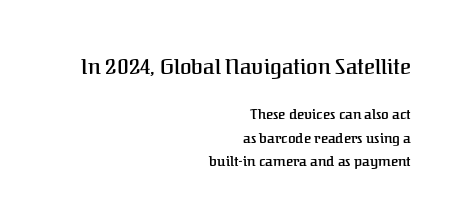
Q: Is the text bold? A: Semi-bold.
Q: Is the text italic (slanted)? A: No, it is upright.
Q: Is the text underlined? A: No.
Q: How is the paragraph aligned? A: Right-aligned.
Q: Is the spacing between letters normal or unusually wide? A: Normal.
Q: Is the spacing between lines tight, normal or loose? A: Normal.
Q: Which block of text is set in a larger size, the first (top) or the second (bottom)? A: The first (top) one.
